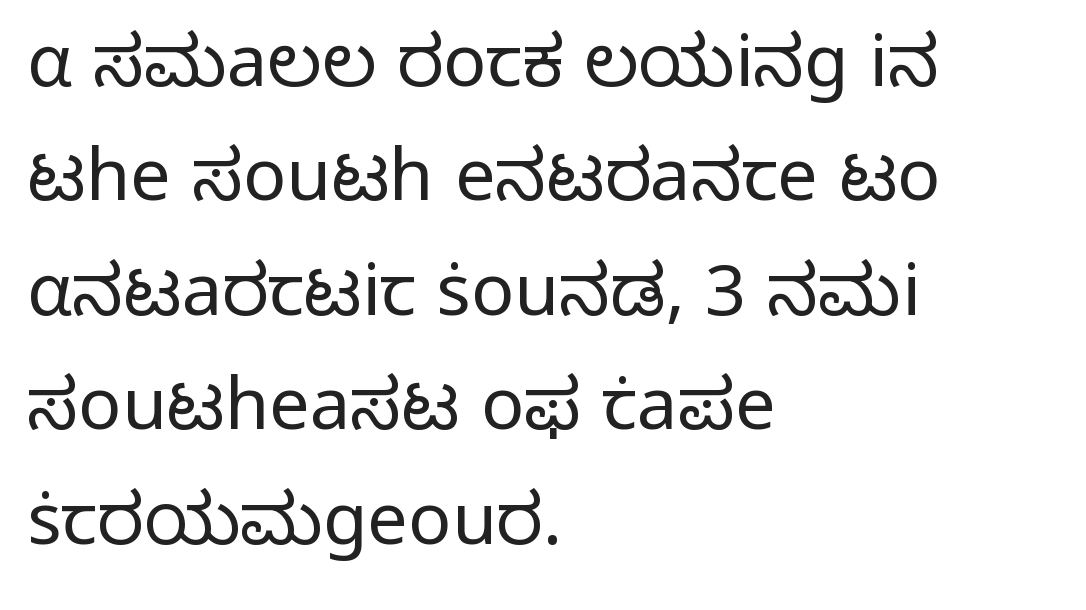
Q: Is the text bold? A: No.
Q: Is the text italic (slanted)? A: No, it is upright.
Q: Is the typeface a serif or a sans-serif typeface? A: Sans-serif.
Q: Is the text underlined? A: No.
Q: How is the paragraph aligned? A: Left-aligned.
Q: Is the spacing between letters normal or unusually wide? A: Normal.
Q: Is the spacing between lines tight, normal or loose? A: Normal.
Q: Width (condensed, normal, or wide)? A: Normal.
Q: Stroke contrast? A: Low.
Q: x-height? A: Medium.
Q: Monospaced? A: No.
